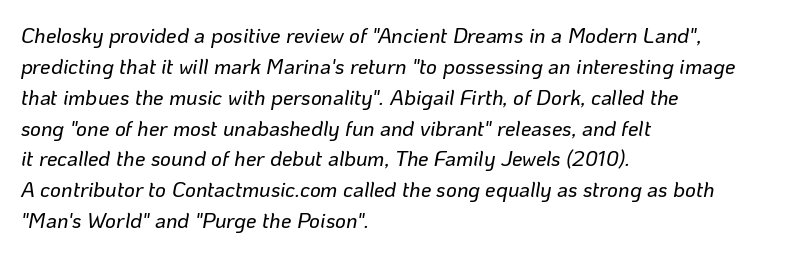
The font's italic variant was chosen for this text. Does extra space separate the letters? No, they use regular spacing. Beneath every word, the page is bare. The rag falls on the right side of this text block. The space between consecutive lines is moderate.
